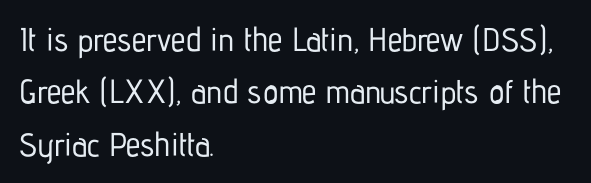
The rendering anchors every line to the left-hand side. The letters stand straight up with perfectly vertical stems. Rows of type keep a routine distance in the vertical direction. Glance below the letters and you will spot only blank space. A typesetter would label this face a sans.
